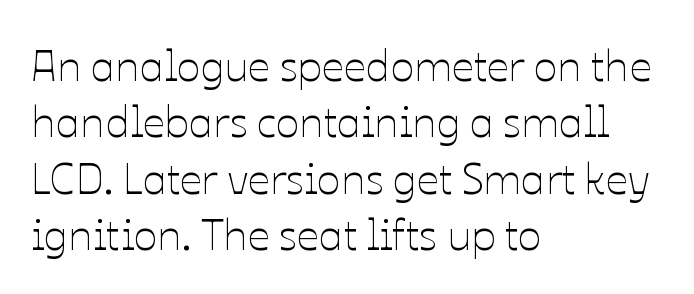
Stroke mass is kept to a normal reading level or below. The designer left line spacing at the default. Reading down the block, your eye returns to a fixed left position each line. Glyph-to-glyph distance matches everyday printed text. Any mark beneath the type? The region is blank.
